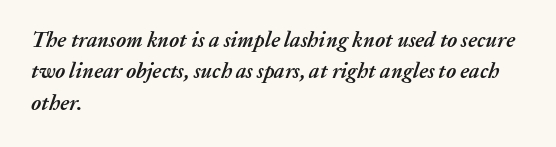
In CSS terms this would be text-align: left. Posture: slanted. Any mark beneath the type? The region is blank. Weight: bold. Between one letter and the next there's only the usual sliver of space.
